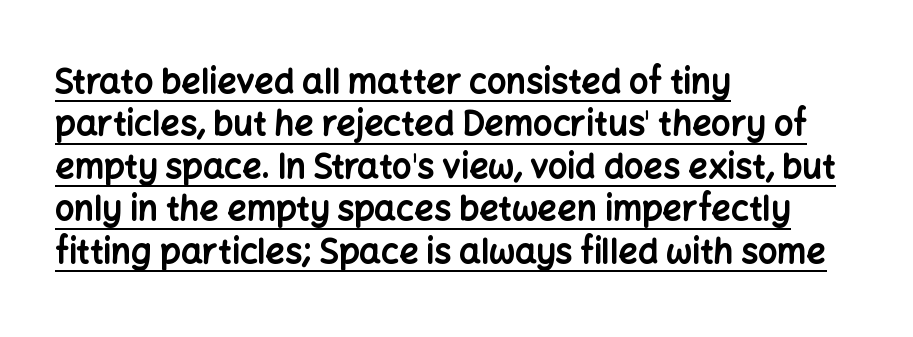
Unlike italic type, these characters show no tilt at all. Standard letterfit; no display-style spreading of the glyphs. Proportional: the letters do not fall into vertical columns. The designer left line spacing at the default.
